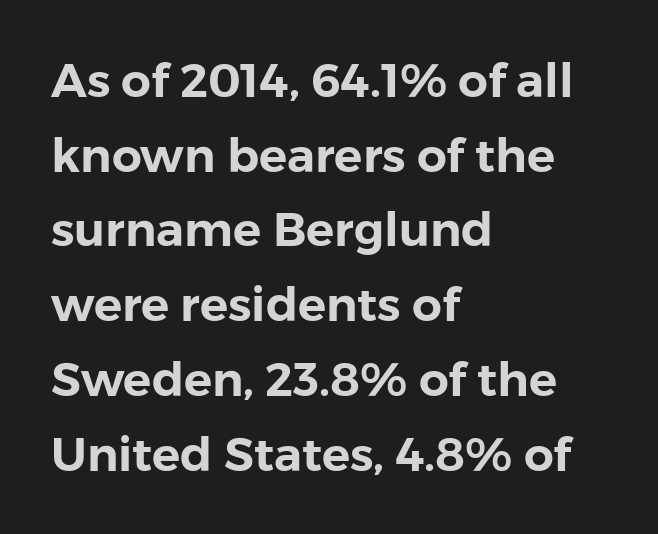
Inter-character spacing is left at the font's built-in metrics. Each line starts at the same left margin while the right side varies. The axis of the letterforms is exactly vertical. Regarding leading, the lines here are spaced in the standard way. Character widths vary here, with narrow letters taking less room than wide ones.
